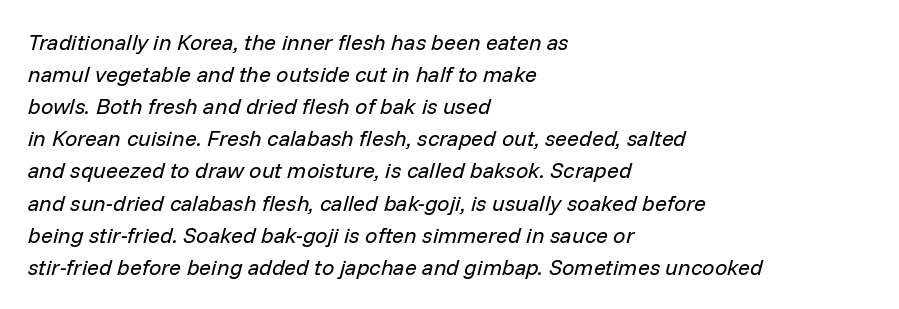
The font is comparable to plain body text, perhaps lighter. Underlining? Definitely not there. Leftover space on each line is placed entirely after the last word. A typesetter would call this zero additional tracking.
